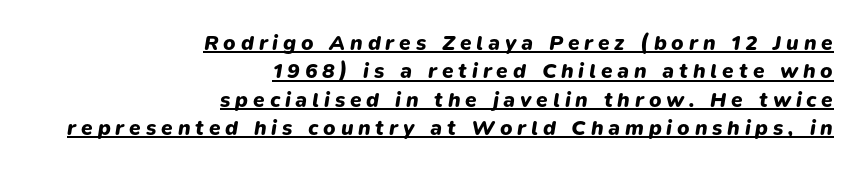
Line endings align vertically; line beginnings do not. The line texture is sparse and dotted thanks to wide tracking. Does a line run under the words? Yes, clearly. Stroke thickness is high; the sample reads as a true bold. The vertical gap from one line to the next is medium. Slant detected: the letters are inclined.
